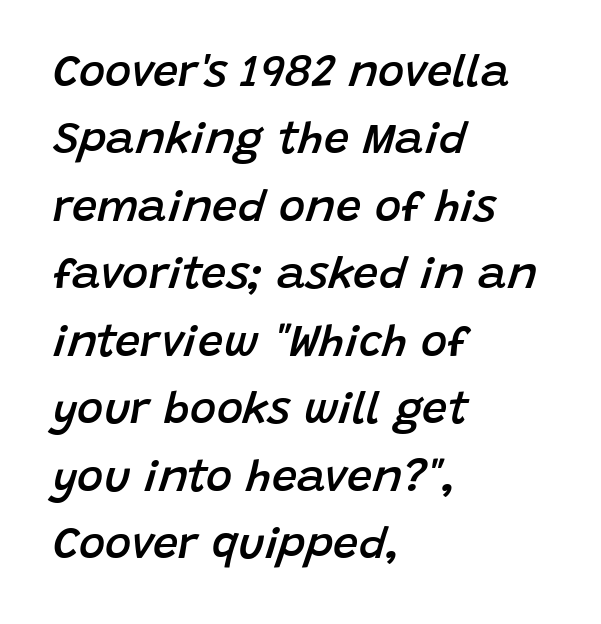
A typesetter would mark this as italic. Has an underline been added? It has not. Varying glyph widths throughout — classic text-font behaviour. Regular leading. All the whitespace from short lines collects on the right. Caption: semibold face, moderately heavy strokes.
